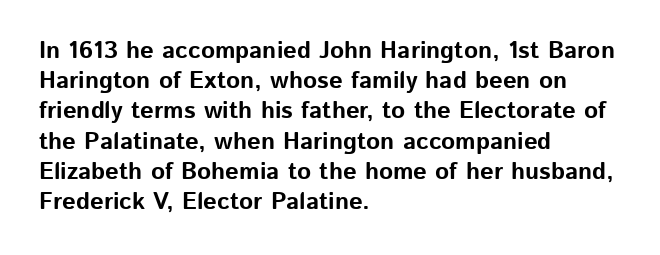
{"italic": "no", "bold": "yes", "underline": "no", "align": "left", "line_spacing": "normal", "line_spacing_ratio": 1.26, "letter_spacing": "normal", "letter_spacing_em": 0.0, "glyph_px": 24}
